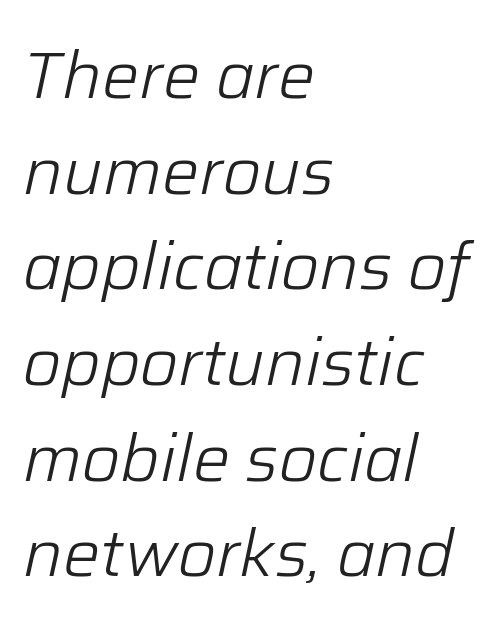
Q: Is the text bold? A: No.
Q: Is the text italic (slanted)? A: Yes, it leans right by about 12 degrees.
Q: Is the text underlined? A: No.
Q: How is the paragraph aligned? A: Left-aligned.
Q: Is the spacing between letters normal or unusually wide? A: Normal.
Q: Is the spacing between lines tight, normal or loose? A: Normal.
Q: Width (condensed, normal, or wide)? A: Normal.
Q: Stroke contrast? A: Low.
Q: x-height? A: Medium.
Q: Monospaced? A: No.
